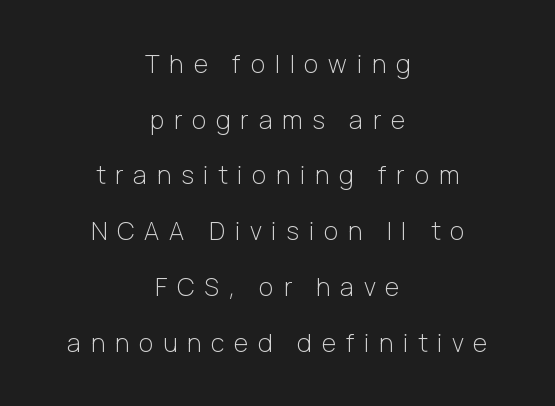
Vertically, the passage feels expansive, rows floating well apart. Glance below the letters and you will spot only blank space. The typography opts for an upright posture over an oblique one. Words appear elongated and porous because spacing is wide. Compared with a typical body face, this is equally light or lighter still.
